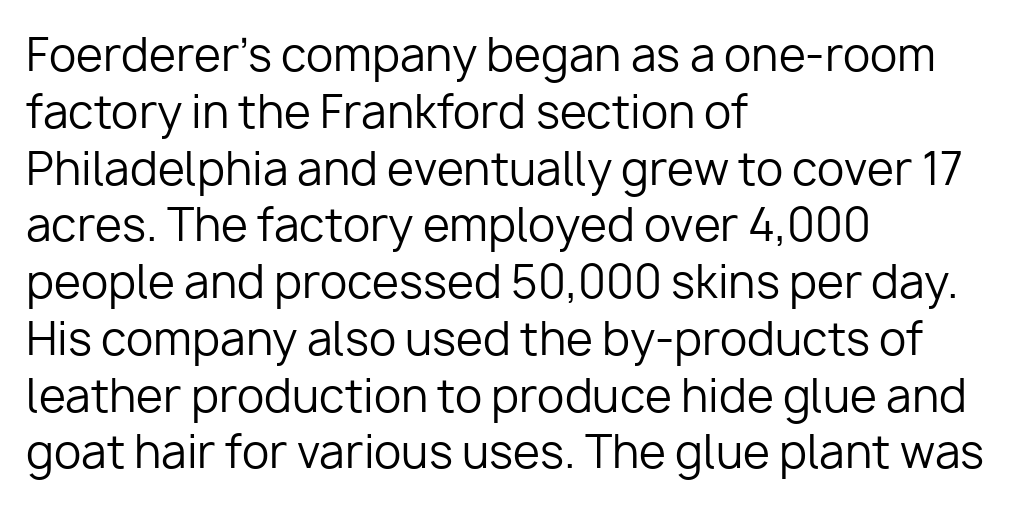
{"serif": "no", "italic": "no", "bold": "no", "weight": "regular", "width": "normal", "stroke_contrast": "low", "x_height": "medium", "monospaced": "no", "underline": "no", "align": "left", "line_spacing": "normal", "line_spacing_ratio": 1.29, "letter_spacing": "normal", "letter_spacing_em": 0.0, "glyph_px": 44}
